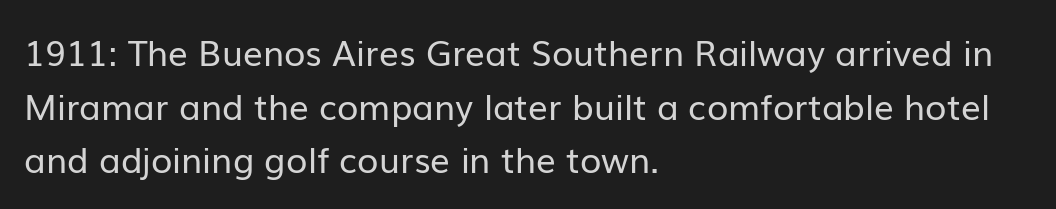
Q: Is the text bold? A: No.
Q: Is the text italic (slanted)? A: No, it is upright.
Q: Is the typeface a serif or a sans-serif typeface? A: Sans-serif.
Q: Is the text underlined? A: No.
Q: How is the paragraph aligned? A: Left-aligned.
Q: Is the spacing between letters normal or unusually wide? A: Normal.
Q: Is the spacing between lines tight, normal or loose? A: Normal.
Q: Width (condensed, normal, or wide)? A: Normal.
Q: Stroke contrast? A: Low.
Q: x-height? A: Medium.
Q: Monospaced? A: No.
